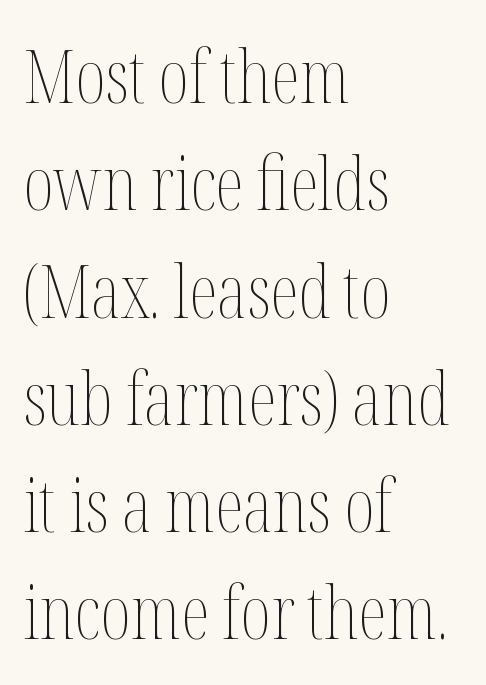
{"italic": "no", "bold": "no", "weight": "thin", "width": "condensed", "stroke_contrast": "medium", "x_height": "medium", "monospaced": "no", "underline": "no", "align": "left", "line_spacing": "normal", "line_spacing_ratio": 1.45, "letter_spacing": "normal", "letter_spacing_em": 0.0, "glyph_px": 74}
